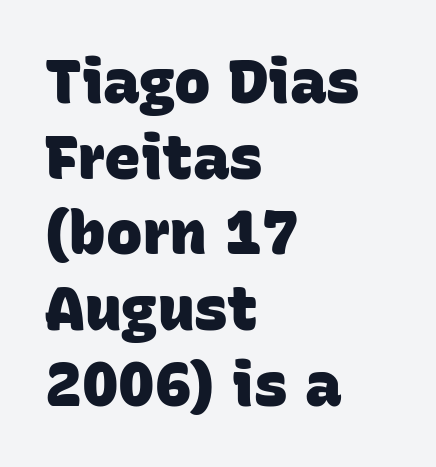
Each row of text sits above clean, open space. Strokes here are thick enough to call this a true bold. The face used here is rendered with its standard letterfit. Is this a sans? Yes — the strokes have no serifs. Note the varied advance widths — an 'i' is clearly narrower than an 'm'.
